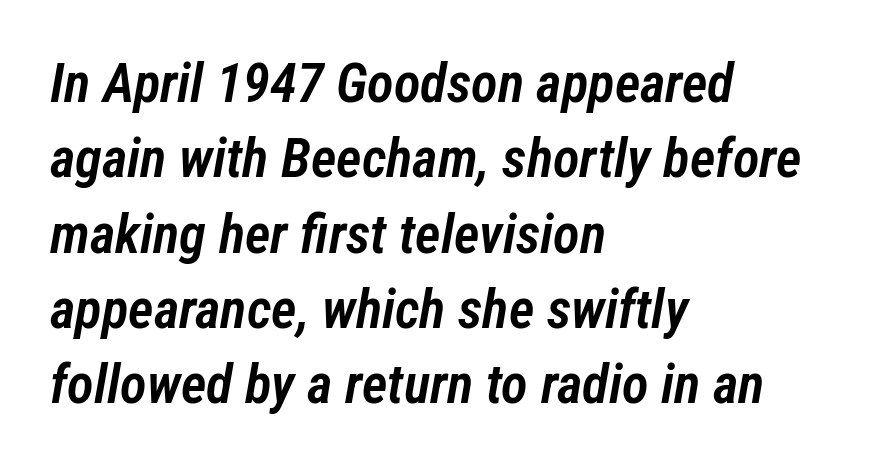
The image shows 55 px semibold, condensed type, italic (leaning right); set left-aligned, normal line spacing (1.37x), normal letter spacing, not underlined; low stroke contrast and a medium x-height.
